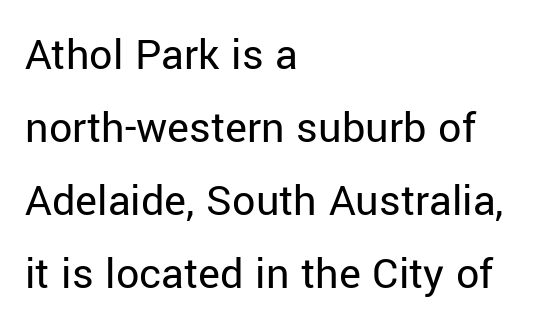
The paragraph has a hard left edge and a soft right edge. Summary of weight: not heavy and not bold. Is this a fixed-width face? No — the glyphs have proportional, varying widths. A roman cut, with each character standing at attention. Regular leading. Honestly, the letter spacing is just normal — you wouldn't notice it.
